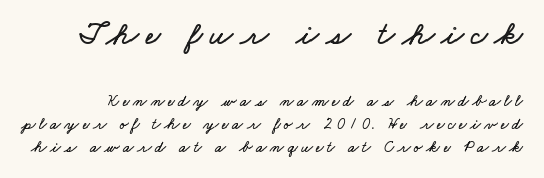
Q: Is the text underlined? A: No.
Q: Is the spacing between letters normal or unusually wide? A: Unusually wide.
Q: Is the spacing between lines tight, normal or loose? A: Normal.
Q: Which block of text is set in a larger size, the first (top) or the second (bottom)? A: The first (top) one.
Q: Width (condensed, normal, or wide)? A: Wide.
Q: Stroke contrast? A: Low.
Q: x-height? A: Small.
Q: Monospaced? A: No.
